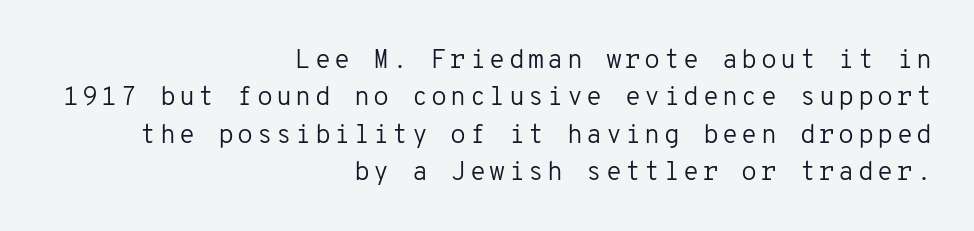
The image shows 26 px text type, upright; set right-aligned, normal line spacing (1.44x), not underlined.
